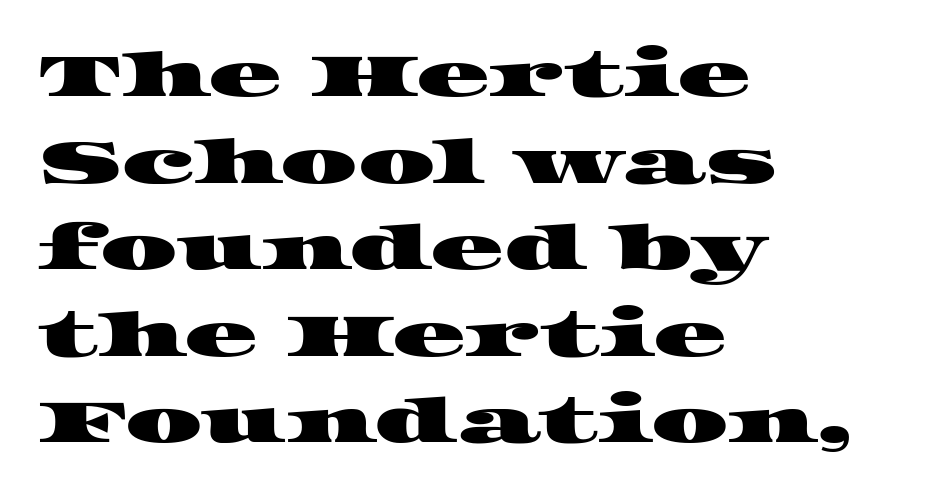
The image shows 61 px wide serif type; set left-aligned, normal line spacing (1.42x), normal letter spacing, not underlined; high stroke contrast and a large x-height.
